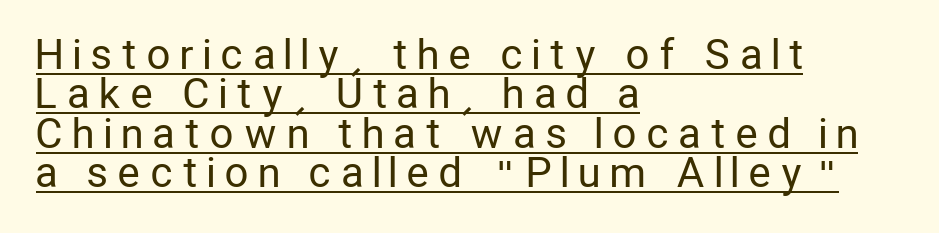
{"serif": "no", "italic": "no", "bold": "no", "weight": "regular", "width": "condensed", "stroke_contrast": "low", "x_height": "medium", "monospaced": "no", "underline": "yes", "align": "left", "line_spacing": "tight", "line_spacing_ratio": 0.96, "letter_spacing": "wide", "letter_spacing_em": 0.27, "glyph_px": 41}
